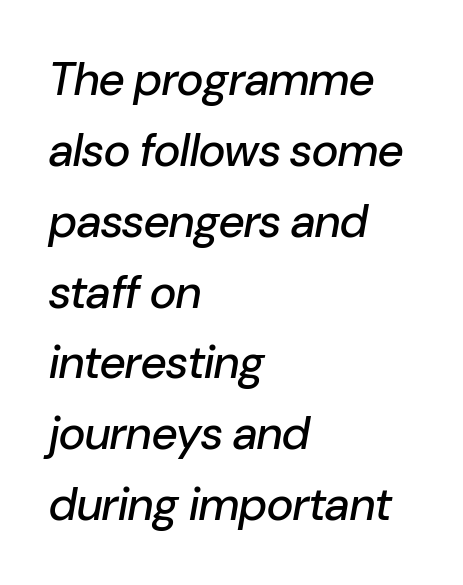
The rows are spaced the way most documents space them. A typesetter would call this proportional, since set widths differ per character. The letterforms sit shoulder to shoulder at normal distance. Unmarked baselines from the first word to the last. Would a proofreader flag this as italicized? Yes. Is the block centered? No — it sits flush against the left margin.
